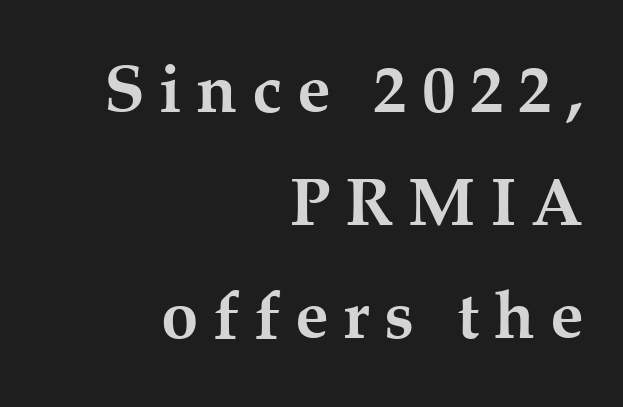
Each word looks stretched out because of the extra space between its letters. This is roman type, the default non-slanted kind. Is this a sans? No — the strokes have serifs. The paragraph shown leans on its right margin.
